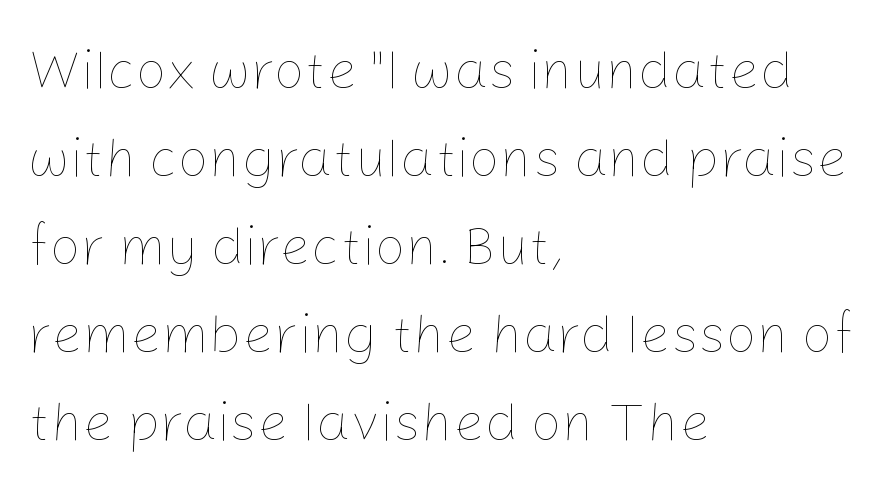
Q: Is the text bold? A: No.
Q: Is the text italic (slanted)? A: No, it is upright.
Q: Is the text underlined? A: No.
Q: How is the paragraph aligned? A: Left-aligned.
Q: Is the spacing between letters normal or unusually wide? A: Normal.
Q: Is the spacing between lines tight, normal or loose? A: Normal.
Q: Width (condensed, normal, or wide)? A: Normal.
Q: Stroke contrast? A: Low.
Q: x-height? A: Medium.
Q: Monospaced? A: No.
